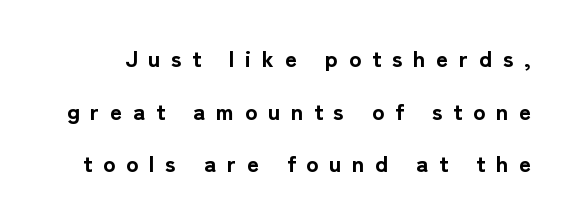
The image shows 23 px bold type, upright; set loose line spacing (2.29x), unusually wide letter spacing (+0.47 em), not underlined.
